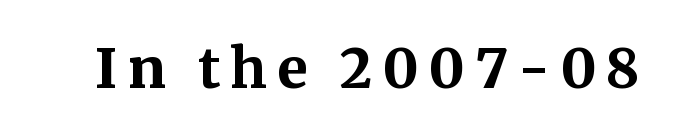
{"serif": "yes", "italic": "no", "bold": "yes", "weight": "bold", "width": "normal", "stroke_contrast": "medium", "x_height": "medium", "monospaced": "no", "underline": "no", "glyph_px": 55}
